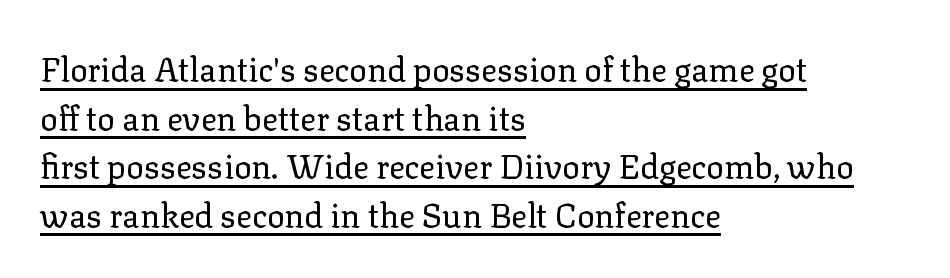
The letters sit at their default tracking, neither squeezed nor spread. You can tell from the footed stems that serif type was used. The setting favours the left margin, as ordinary paragraphs usually do. The type sits square on the baseline with zero lean. Does the leading feel generous? No, just average. Character widths vary here, with narrow letters taking less room than wide ones.
